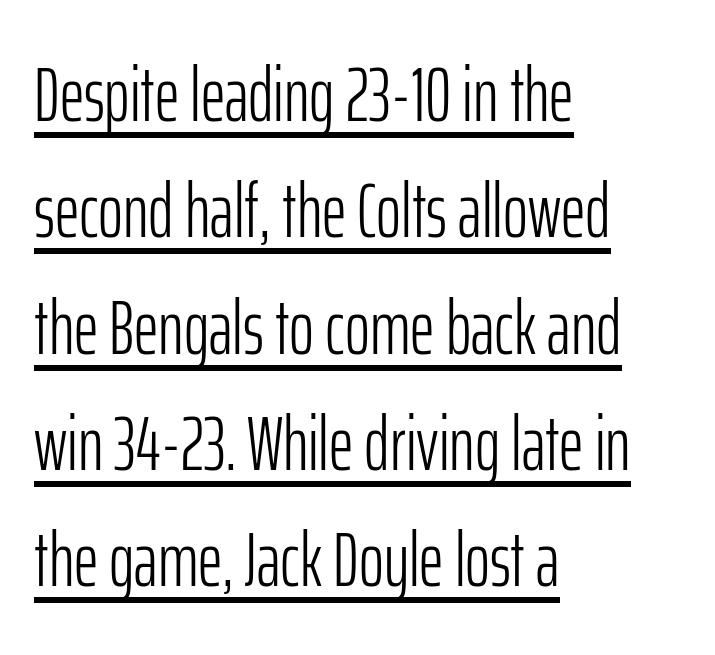
A classic flush-left, rag-right setting is used for this passage. Letter spacing: default. Do the characters align in a grid? No, the font is proportional. The rendering uses the underline text-decoration. Caption: face not bold, strokes unweighted. Does the type have serifs? No, each stem ends abruptly.
